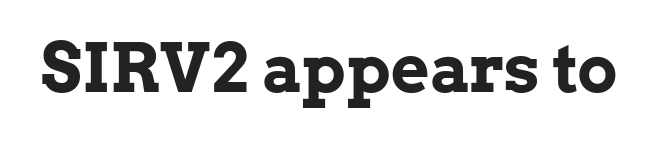
The letters stand upright; this is a roman face. Chunky letters — that's bold for sure. Looks like regular typesetting: each glyph gets only the width it needs. Letterform terminals end in serifs throughout the passage. The rendering keeps characters at their native spacing. Decoration check: the copy has no underline.
